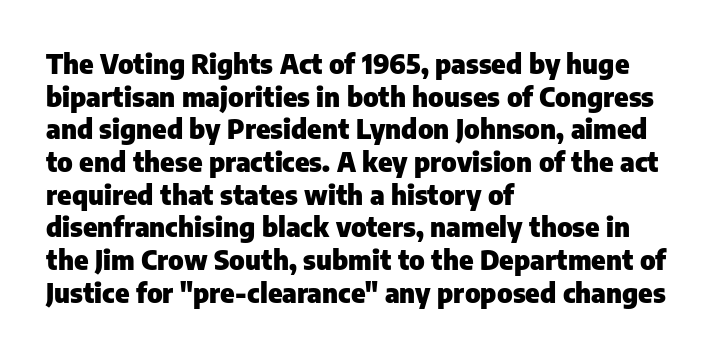
The glyphs are unaccompanied by any horizontal stroke below them. The passage shown is emphatically bold. The lettering holds an erect, upright posture throughout. Here the glyphs are tracked normally, forming tight word shapes.
